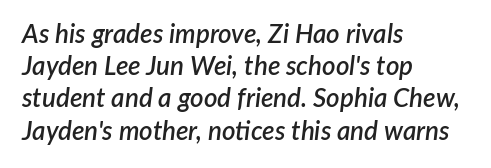
Q: Is the text bold? A: Semi-bold.
Q: Is the text italic (slanted)? A: Yes, it leans right by about 7 degrees.
Q: Is the text underlined? A: No.
Q: How is the paragraph aligned? A: Left-aligned.
Q: Is the spacing between letters normal or unusually wide? A: Normal.
